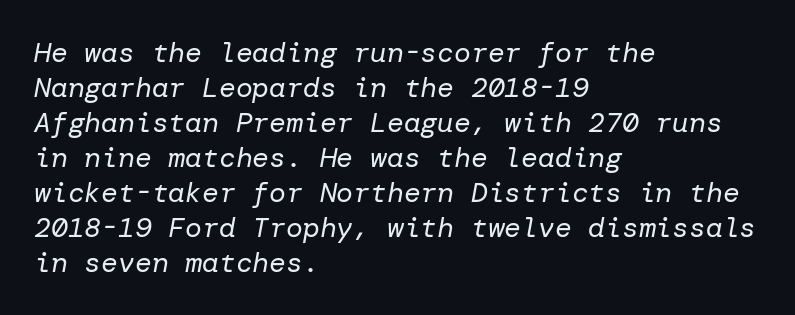
{"italic": "yes", "lean": "right", "slant_degrees": 10, "bold": "no", "weight": "regular", "width": "normal", "stroke_contrast": "low", "x_height": "medium", "underline": "no", "align": "left", "line_spacing": "normal", "line_spacing_ratio": 1.25, "letter_spacing": "normal", "letter_spacing_em": 0.0, "glyph_px": 28}
